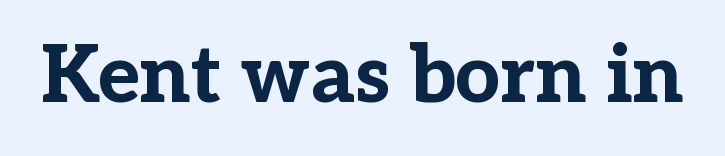
The image shows 79 px bold serif type, upright; set normal letter spacing, not underlined; low stroke contrast and a medium x-height.
